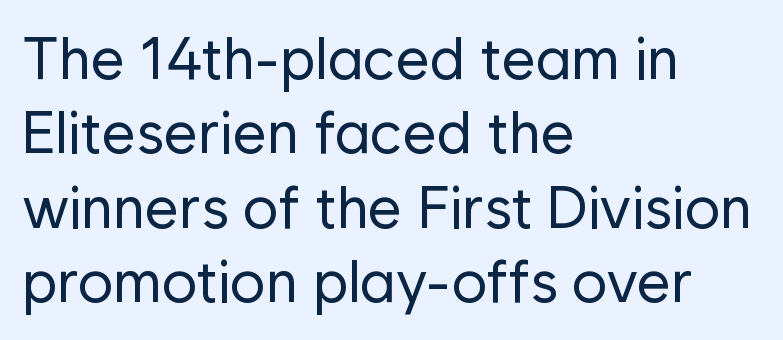
Q: Is the text bold? A: No.
Q: Is the text italic (slanted)? A: No, it is upright.
Q: Is the typeface a serif or a sans-serif typeface? A: Sans-serif.
Q: Is the text underlined? A: No.
Q: How is the paragraph aligned? A: Left-aligned.
Q: Is the spacing between letters normal or unusually wide? A: Normal.
Q: Is the spacing between lines tight, normal or loose? A: Normal.
Q: Width (condensed, normal, or wide)? A: Normal.
Q: Stroke contrast? A: Low.
Q: x-height? A: Medium.
Q: Monospaced? A: No.
